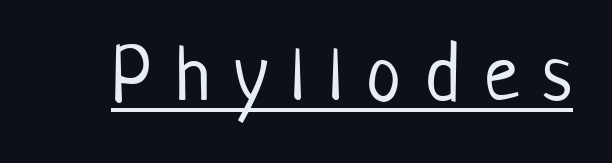
Think standard paragraph weight, or any step lighter than that. Each line of the rendering has a horizontal stroke beneath the glyphs. The tracking reads as deliberately expanded to a designer's eye. Think of a printed novel: that variable character pitch is what you see here.
